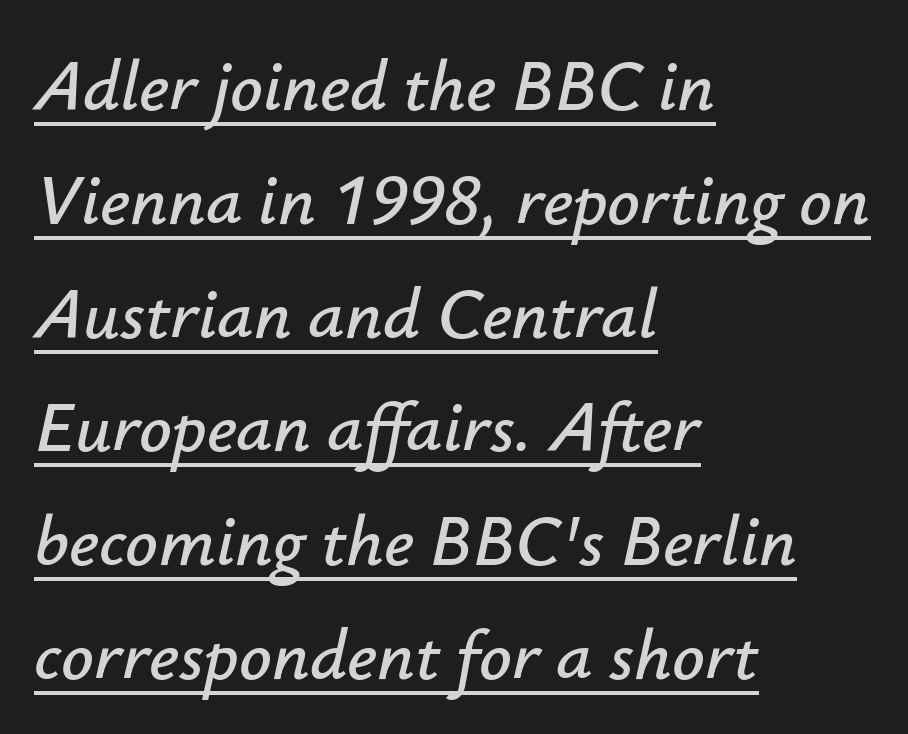
The rendering uses the underline text-decoration. The whole block is typeset with a tilt. Caption: multi-line text, flush left, ragged right. A typesetter would call this proportional, since set widths differ per character.
